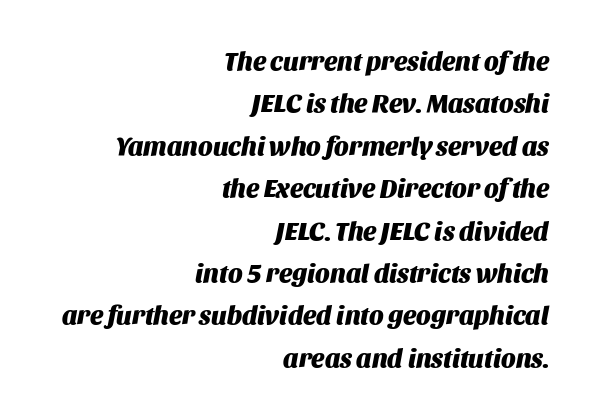
{"italic": "yes", "lean": "right", "slant_degrees": 11, "bold": "yes", "underline": "no", "align": "right", "line_spacing": "normal", "line_spacing_ratio": 1.63, "letter_spacing": "normal", "letter_spacing_em": 0.0, "glyph_px": 26}
